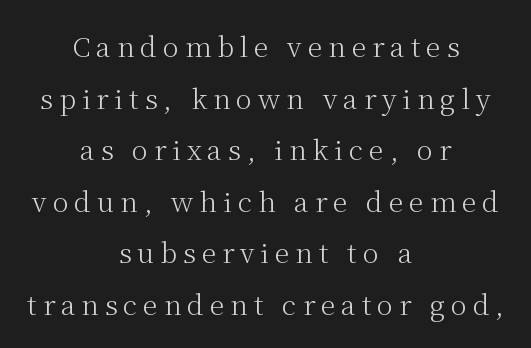
The image shows 27 px text type, upright; set centered, loose line spacing (1.91x), unusually wide letter spacing (+0.22 em), not underlined.
